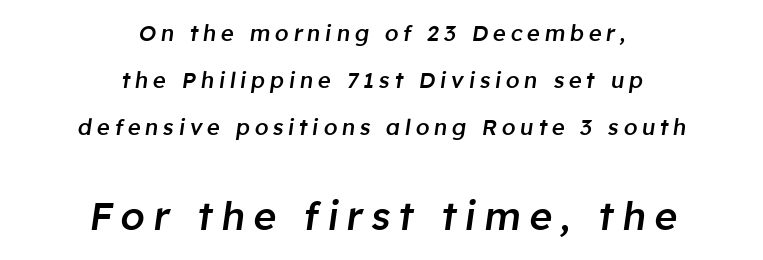
An italicized treatment has been applied to the whole sample. Horizontal alignment here is central, giving a formal, balanced look. Firm but not heavy-handed strokes: this text is semibold. A typesetter would call this leading open, well beyond the default.
